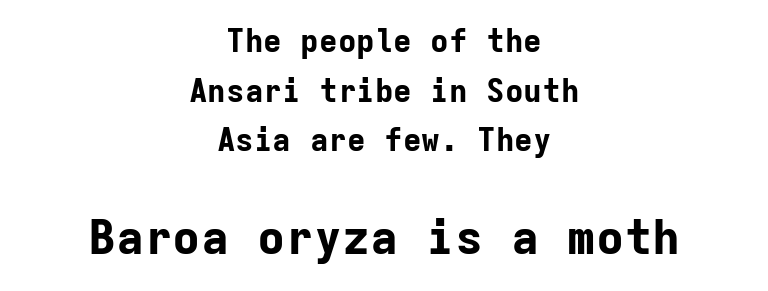
Q: Is the text bold? A: Yes.
Q: Is the text italic (slanted)? A: No, it is upright.
Q: Is the typeface a serif or a sans-serif typeface? A: Sans-serif.
Q: Is the text underlined? A: No.
Q: How is the paragraph aligned? A: Centered.
Q: Is the spacing between letters normal or unusually wide? A: Normal.
Q: Is the spacing between lines tight, normal or loose? A: Normal.
Q: Which block of text is set in a larger size, the first (top) or the second (bottom)? A: The second (bottom) one.
Q: Width (condensed, normal, or wide)? A: Normal.
Q: Stroke contrast? A: Low.
Q: x-height? A: Medium.
Q: Monospaced? A: Yes.
